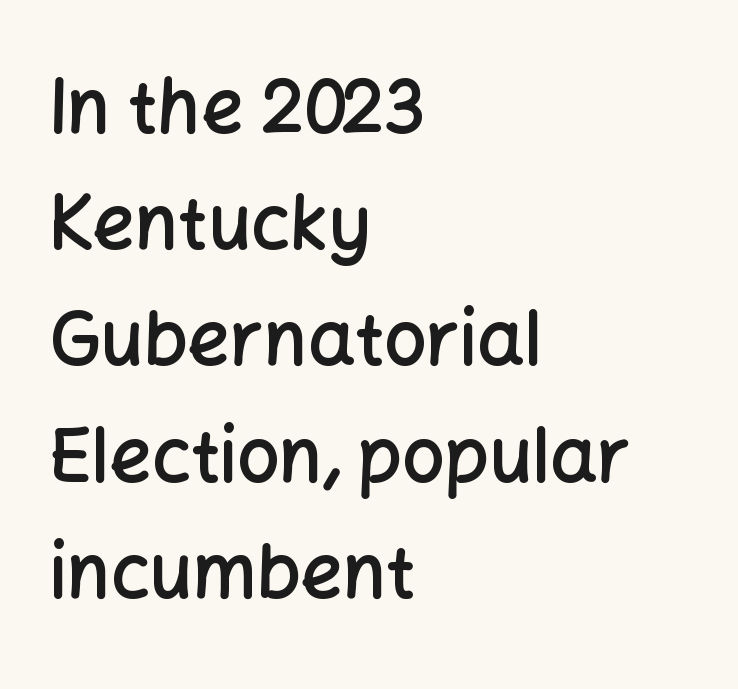
Q: Is the text bold? A: Semi-bold.
Q: Is the text italic (slanted)? A: No, it is upright.
Q: Is the typeface a serif or a sans-serif typeface? A: Sans-serif.
Q: Is the text underlined? A: No.
Q: How is the paragraph aligned? A: Left-aligned.
Q: Is the spacing between letters normal or unusually wide? A: Normal.
Q: Is the spacing between lines tight, normal or loose? A: Normal.
Q: Width (condensed, normal, or wide)? A: Normal.
Q: Stroke contrast? A: Low.
Q: x-height? A: Medium.
Q: Monospaced? A: No.
